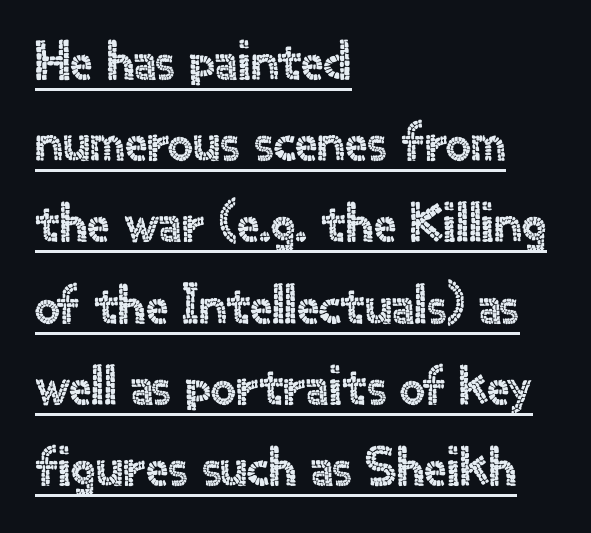
Q: Is the text italic (slanted)? A: No, it is upright.
Q: Is the typeface a serif or a sans-serif typeface? A: Sans-serif.
Q: Is the text underlined? A: Yes.
Q: How is the paragraph aligned? A: Left-aligned.
Q: Is the spacing between letters normal or unusually wide? A: Normal.
Q: Is the spacing between lines tight, normal or loose? A: Normal.
Q: Width (condensed, normal, or wide)? A: Normal.
Q: x-height? A: Small.
Q: Monospaced? A: No.
